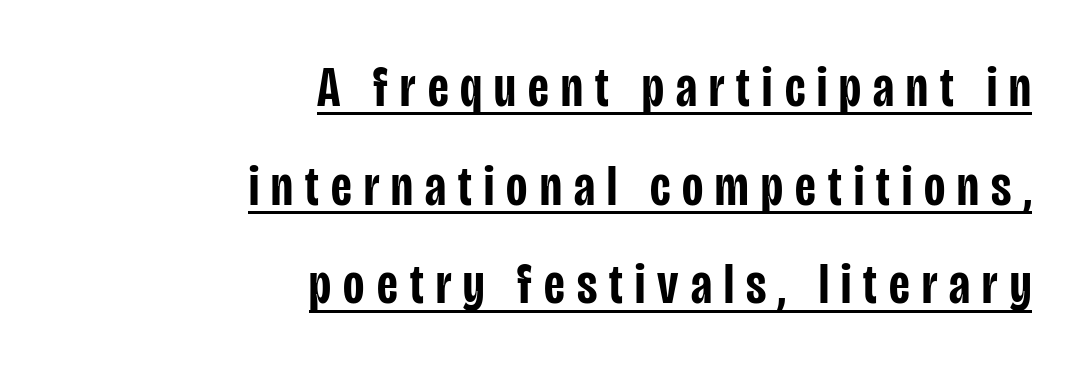
The image shows 58 px semibold, condensed sans-serif type, upright; set right-aligned, normal line spacing (1.7x), unusually wide letter spacing (+0.21 em), underlined; low stroke contrast and a large x-height.
